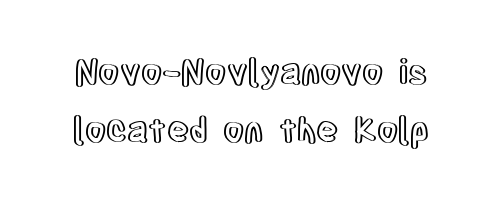
Q: Is the text italic (slanted)? A: No, it is upright.
Q: Is the text underlined? A: No.
Q: Is the spacing between letters normal or unusually wide? A: Normal.
Q: Width (condensed, normal, or wide)? A: Condensed.
Q: x-height? A: Large.
Q: Monospaced? A: No.
